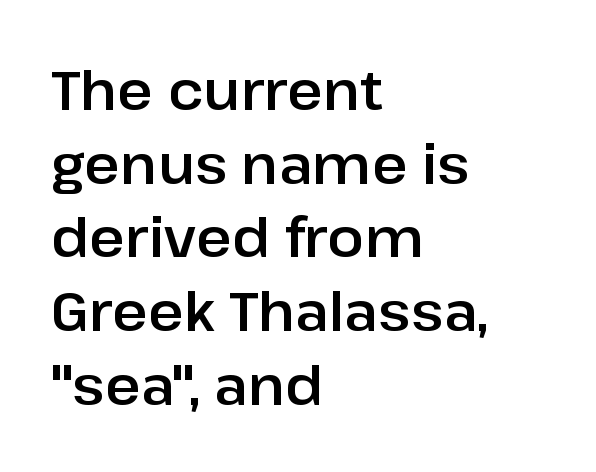
Q: Is the text italic (slanted)? A: No, it is upright.
Q: Is the typeface a serif or a sans-serif typeface? A: Sans-serif.
Q: Is the text underlined? A: No.
Q: How is the paragraph aligned? A: Left-aligned.
Q: Is the spacing between letters normal or unusually wide? A: Normal.
Q: Is the spacing between lines tight, normal or loose? A: Normal.
Q: Width (condensed, normal, or wide)? A: Normal.
Q: Stroke contrast? A: Low.
Q: x-height? A: Medium.
Q: Monospaced? A: No.
